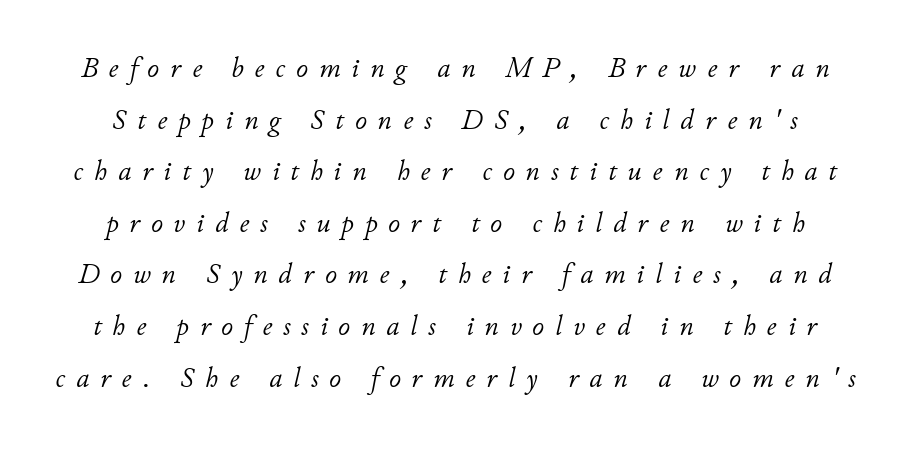
The image shows 29 px light type, italic (leaning right); set line spacing 1.78x, unusually wide letter spacing (+0.38 em), not underlined; low stroke contrast and a small x-height.
